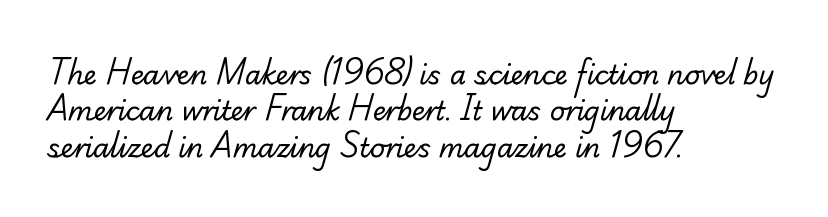
Q: Is the text bold? A: No.
Q: Is the text underlined? A: No.
Q: How is the paragraph aligned? A: Left-aligned.
Q: Is the spacing between letters normal or unusually wide? A: Normal.
Q: Is the spacing between lines tight, normal or loose? A: Normal.
